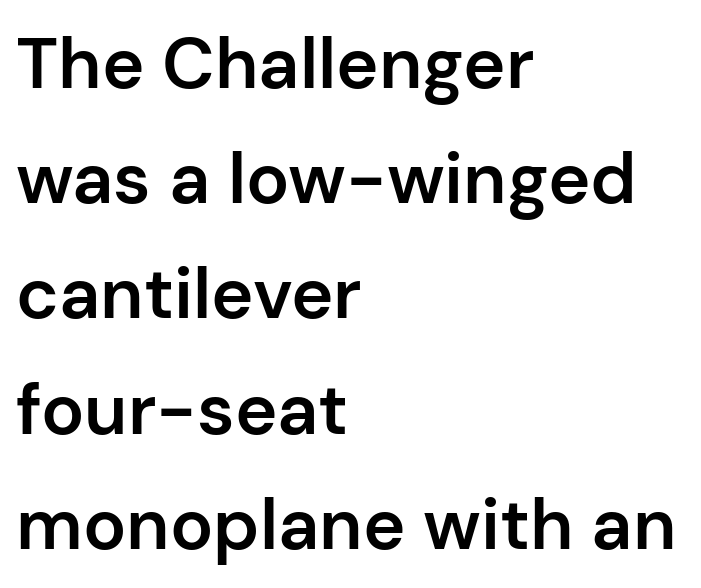
{"serif": "no", "italic": "no", "bold": "semi", "weight": "semibold", "width": "normal", "stroke_contrast": "low", "x_height": "medium", "monospaced": "no", "underline": "no", "align": "left", "line_spacing": "normal", "line_spacing_ratio": 1.6, "letter_spacing": "normal", "letter_spacing_em": 0.0, "glyph_px": 72}
